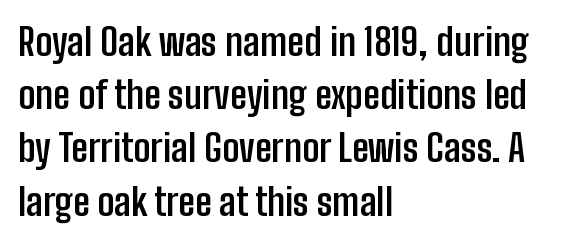
{"serif": "no", "italic": "no", "bold": "yes", "weight": "semibold", "width": "condensed", "stroke_contrast": "low", "x_height": "medium", "monospaced": "no", "underline": "no", "align": "left", "line_spacing": "normal", "line_spacing_ratio": 1.4, "letter_spacing": "normal", "letter_spacing_em": 0.0, "glyph_px": 38}
